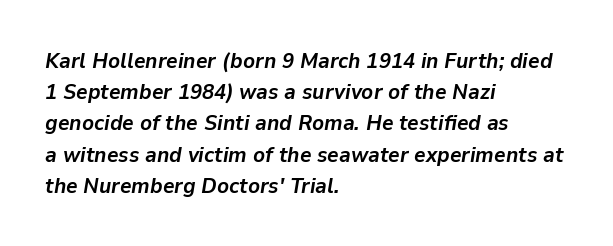
Q: Is the text bold? A: Yes.
Q: Is the text italic (slanted)? A: Yes, it leans right by about 9 degrees.
Q: Is the text underlined? A: No.
Q: How is the paragraph aligned? A: Left-aligned.
Q: Is the spacing between letters normal or unusually wide? A: Normal.
Q: Is the spacing between lines tight, normal or loose? A: Normal.
